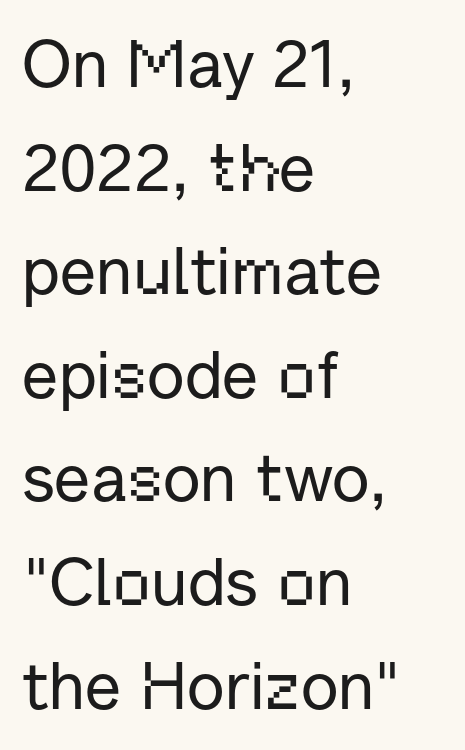
The font's upright variant was chosen for this text. Varying glyph widths throughout — classic text-font behaviour. All the whitespace from short lines collects on the right. Underlining? Definitely not there. The letterforms sit shoulder to shoulder at normal distance. Regular leading.
